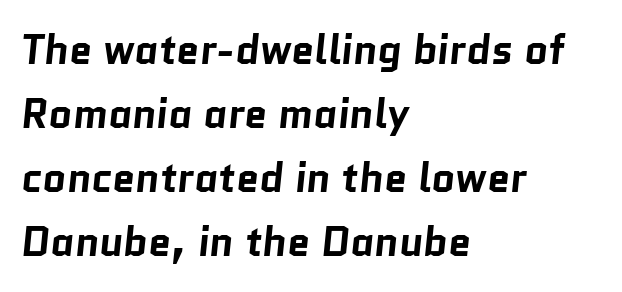
Underline: absent. Letter spacing: default. Each line starts at the same left margin while the right side varies. Proportional: the letters do not fall into vertical columns.
